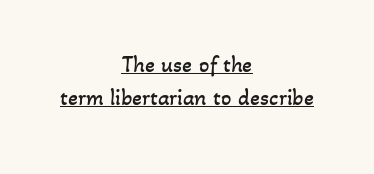
Q: Is the text bold? A: No.
Q: Is the text underlined? A: Yes.
Q: How is the paragraph aligned? A: Centered.
Q: Is the spacing between letters normal or unusually wide? A: Normal.
Q: Is the spacing between lines tight, normal or loose? A: Normal.
